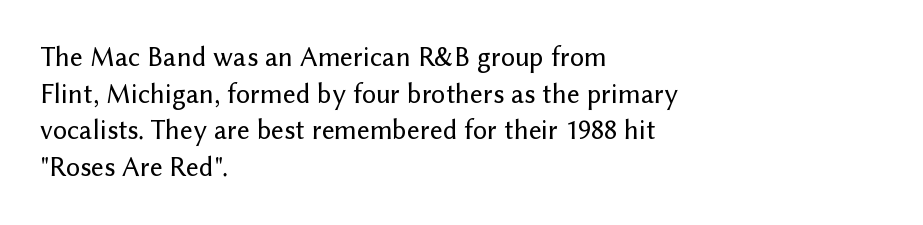
The image shows 28 px sans-serif type, upright; set left-aligned, normal line spacing (1.31x), normal letter spacing, not underlined; low stroke contrast and a medium x-height.
